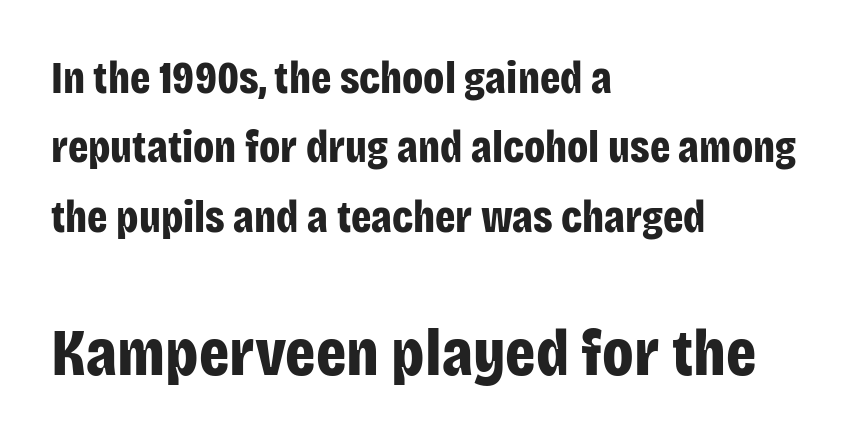
Q: Is the text bold? A: Yes.
Q: Is the text italic (slanted)? A: No, it is upright.
Q: Is the typeface a serif or a sans-serif typeface? A: Sans-serif.
Q: Is the text underlined? A: No.
Q: How is the paragraph aligned? A: Left-aligned.
Q: Is the spacing between letters normal or unusually wide? A: Normal.
Q: Is the spacing between lines tight, normal or loose? A: Normal.
Q: Which block of text is set in a larger size, the first (top) or the second (bottom)? A: The second (bottom) one.
Q: Width (condensed, normal, or wide)? A: Condensed.
Q: Stroke contrast? A: Low.
Q: x-height? A: Large.
Q: Monospaced? A: No.
